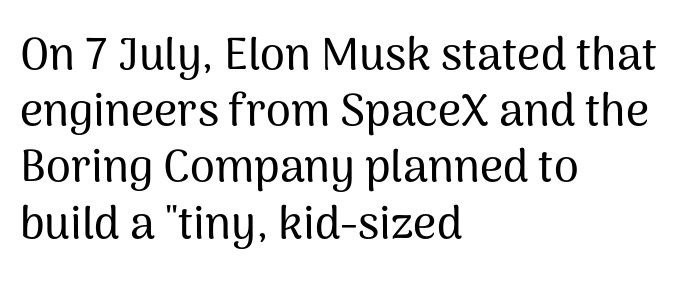
The image shows 45 px sans-serif type, upright; set left-aligned, normal line spacing (1.25x), normal letter spacing, not underlined; medium stroke contrast and a medium x-height.
